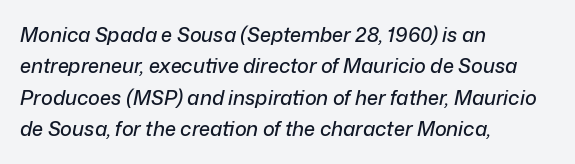
The image shows 20 px text type, italic (leaning right); set left-aligned, normal line spacing (1.57x), normal letter spacing, not underlined.
